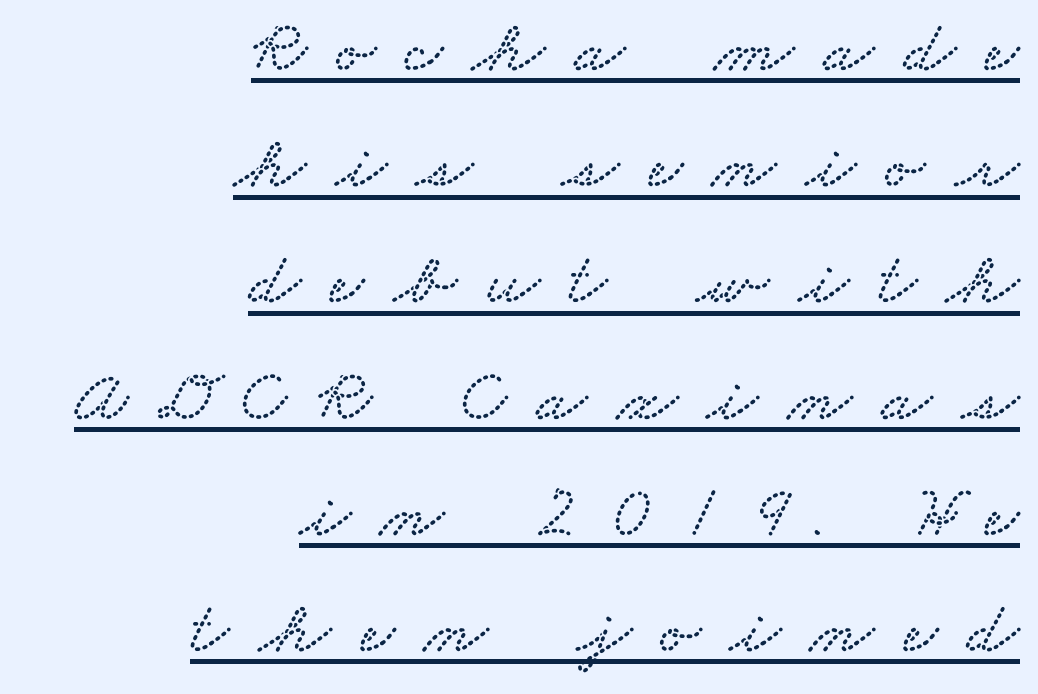
The image shows 74 px wide serif type; set right-aligned, normal line spacing (1.57x), unusually wide letter spacing (+0.4 em), underlined; low stroke contrast and a small x-height.
